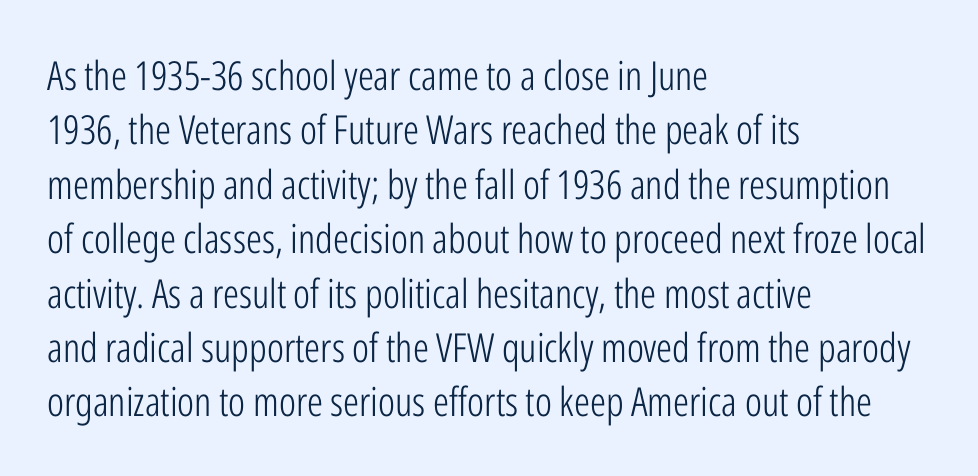
If you drew a line through each stem, it would be perfectly vertical. Note the varied advance widths — an 'i' is clearly narrower than an 'm'. Caption: face not bold, strokes unweighted. The specimen omits any rule beneath the text block's lines. The letters carry no serifs — their stems end cleanly without finishing strokes.
